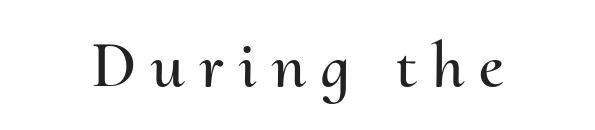
Q: Is the text italic (slanted)? A: No, it is upright.
Q: Is the text underlined? A: No.
Q: Is the spacing between letters normal or unusually wide? A: Unusually wide.
Q: Width (condensed, normal, or wide)? A: Normal.
Q: Stroke contrast? A: Medium.
Q: x-height? A: Small.
Q: Monospaced? A: No.
